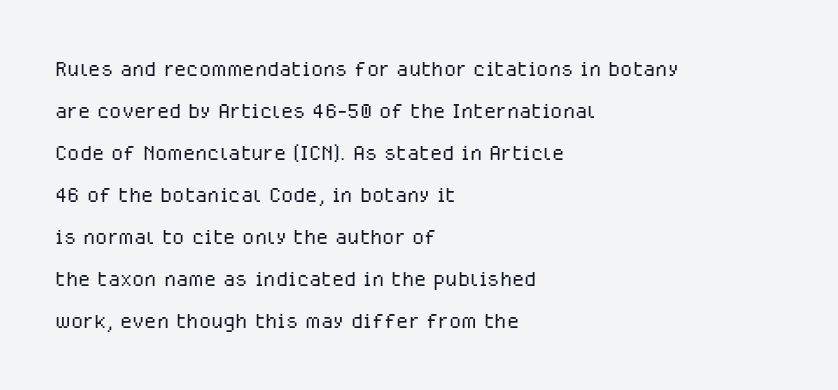
What's the leading like? Ordinary, nothing unusual. Heft: none added — not bold. The zone under the glyphs is completely vacant. Characters remain perfectly vertical along every line. This is sans-serif lettering, the kind often seen on screens and signage. The rendering uses natural spacing where letterforms have individual widths.
